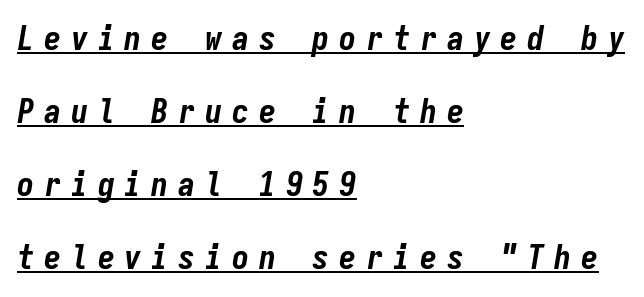
The image shows 34 px bold, condensed type, italic (leaning right), monospaced; set left-aligned, loose line spacing (2.15x), unusually wide letter spacing (+0.29 em), underlined; low stroke contrast and a medium x-height.
